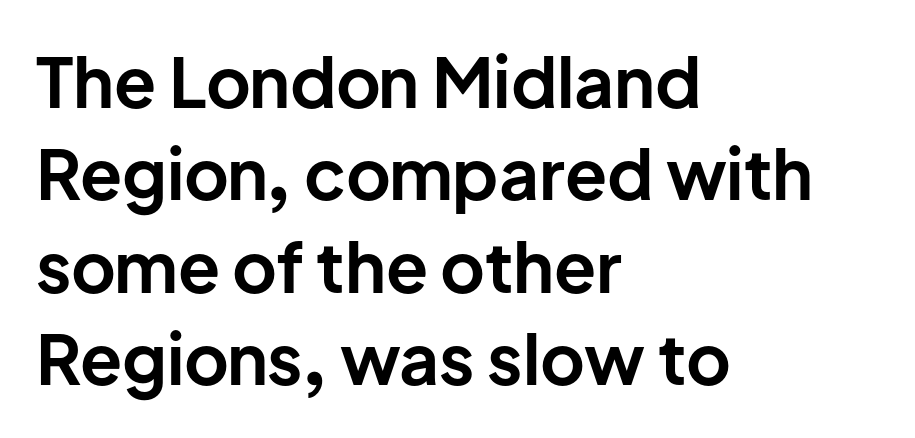
Note the varied advance widths — an 'i' is clearly narrower than an 'm'. Just letters on the line, the space beneath them empty. Each new line begins a customary step beneath the previous one. Grotesque or geometric, the face here clearly has no serifs.
